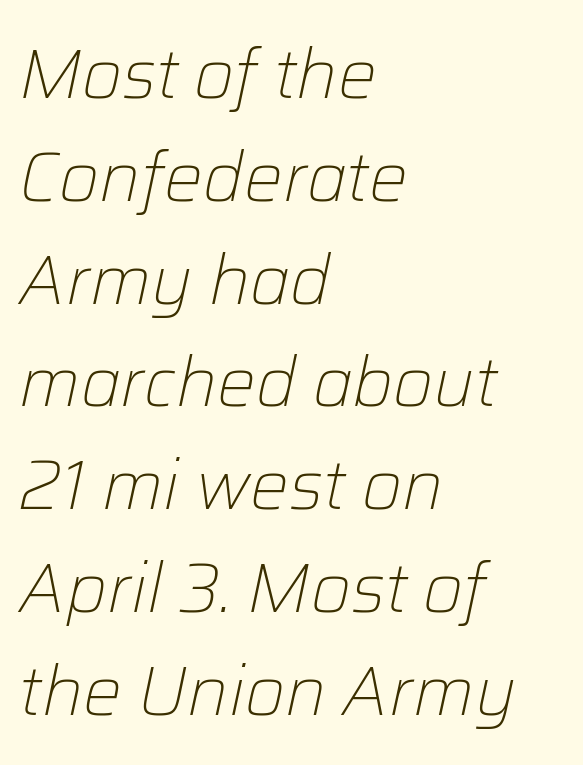
Q: Is the text bold? A: No.
Q: Is the text italic (slanted)? A: Yes, it leans right by about 12 degrees.
Q: Is the text underlined? A: No.
Q: How is the paragraph aligned? A: Left-aligned.
Q: Is the spacing between letters normal or unusually wide? A: Normal.
Q: Is the spacing between lines tight, normal or loose? A: Normal.
Q: Width (condensed, normal, or wide)? A: Normal.
Q: Stroke contrast? A: Low.
Q: x-height? A: Medium.
Q: Monospaced? A: No.
